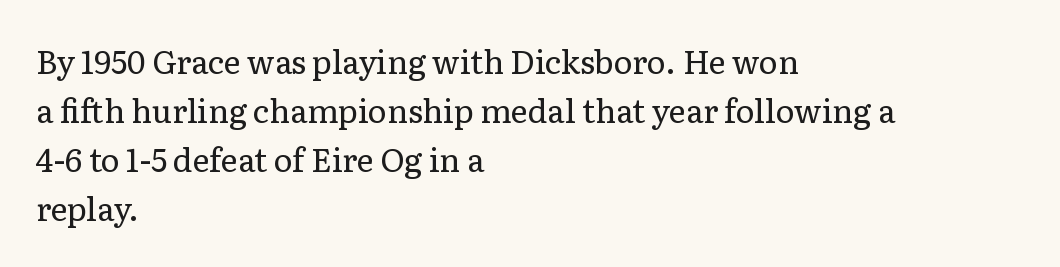
Q: Is the text bold? A: No.
Q: Is the text italic (slanted)? A: No, it is upright.
Q: Is the typeface a serif or a sans-serif typeface? A: Serif.
Q: Is the text underlined? A: No.
Q: How is the paragraph aligned? A: Left-aligned.
Q: Is the spacing between letters normal or unusually wide? A: Normal.
Q: Is the spacing between lines tight, normal or loose? A: Normal.
Q: Width (condensed, normal, or wide)? A: Normal.
Q: Stroke contrast? A: Low.
Q: x-height? A: Medium.
Q: Monospaced? A: No.
